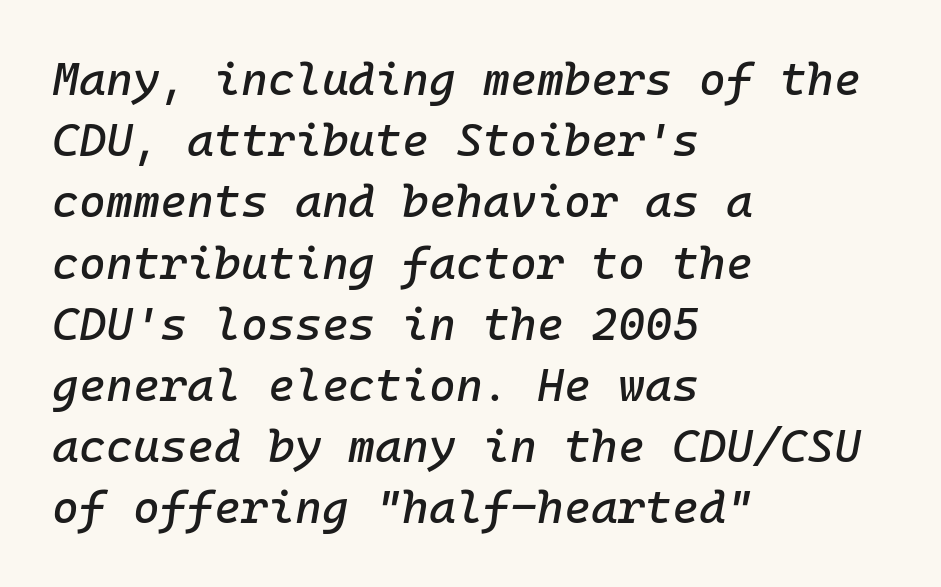
Rows of type keep a routine distance in the vertical direction. Layout note: lines flush left. Yep, that's italic — everything's leaning. Spacing between characters is what you'd get straight out of the box. Clear beneath every line of the passage. Here the designer chose a console-style face with uniform glyph widths.
